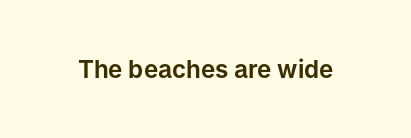
Observe the ordinary spacing: letters are neighbours, not strangers. Underline: absent. Rendered with straight, roman letterforms.
